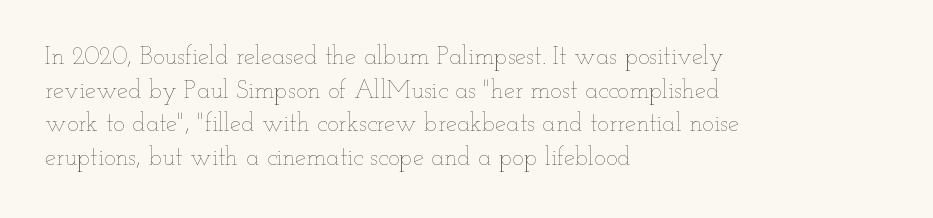
Q: Is the text bold? A: No.
Q: Is the text italic (slanted)? A: No, it is upright.
Q: Is the text underlined? A: No.
Q: How is the paragraph aligned? A: Left-aligned.
Q: Is the spacing between letters normal or unusually wide? A: Normal.
Q: Is the spacing between lines tight, normal or loose? A: Normal.
